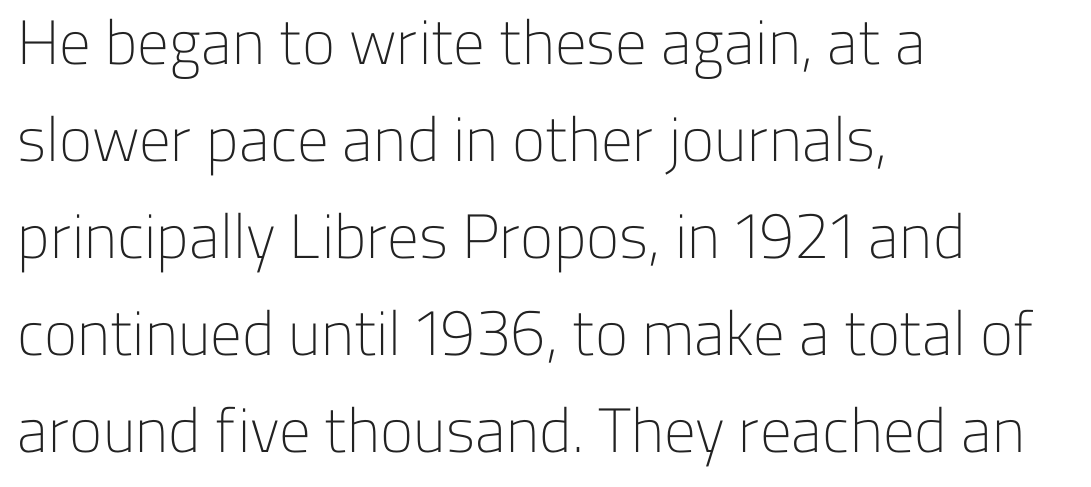
The image shows 63 px light sans-serif type, upright; set left-aligned, normal line spacing (1.54x), normal letter spacing, not underlined; low stroke contrast and a medium x-height.
